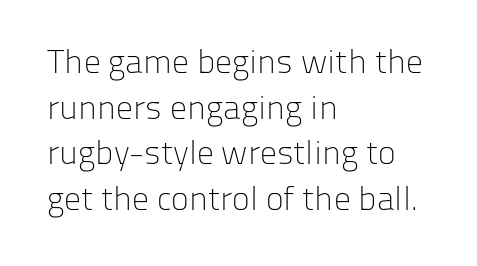
{"serif": "no", "italic": "no", "bold": "no", "weight": "light", "width": "normal", "stroke_contrast": "low", "x_height": "medium", "monospaced": "no", "underline": "no", "align": "left", "line_spacing": "normal", "line_spacing_ratio": 1.34, "letter_spacing": "normal", "letter_spacing_em": 0.0, "glyph_px": 34}
